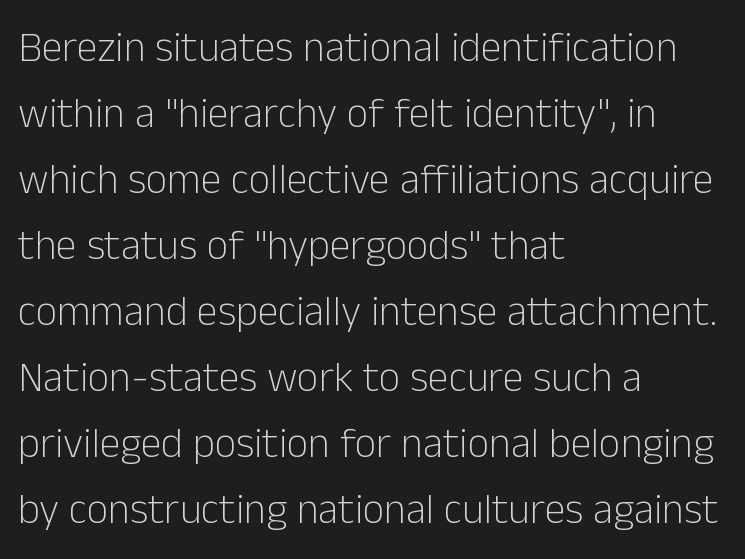
Q: Is the text bold? A: No.
Q: Is the text italic (slanted)? A: No, it is upright.
Q: Is the typeface a serif or a sans-serif typeface? A: Sans-serif.
Q: Is the text underlined? A: No.
Q: How is the paragraph aligned? A: Left-aligned.
Q: Is the spacing between letters normal or unusually wide? A: Normal.
Q: Is the spacing between lines tight, normal or loose? A: Normal.
Q: Width (condensed, normal, or wide)? A: Normal.
Q: Stroke contrast? A: Low.
Q: x-height? A: Medium.
Q: Monospaced? A: No.
